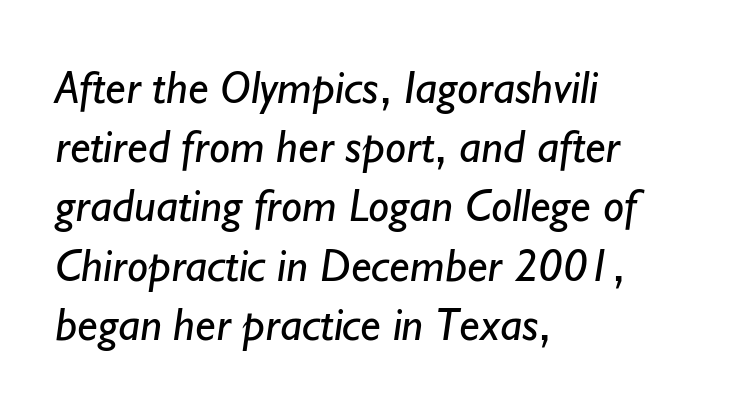
Q: Is the text bold? A: No.
Q: Is the typeface a serif or a sans-serif typeface? A: Sans-serif.
Q: Is the text underlined? A: No.
Q: How is the paragraph aligned? A: Left-aligned.
Q: Is the spacing between letters normal or unusually wide? A: Normal.
Q: Is the spacing between lines tight, normal or loose? A: Normal.
Q: Width (condensed, normal, or wide)? A: Normal.
Q: Stroke contrast? A: Low.
Q: x-height? A: Small.
Q: Monospaced? A: No.
